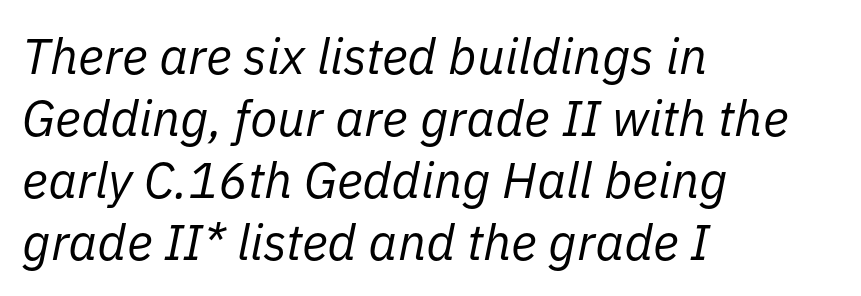
{"italic": "yes", "lean": "right", "slant_degrees": 11, "bold": "no", "weight": "regular", "width": "normal", "stroke_contrast": "low", "x_height": "medium", "monospaced": "no", "underline": "no", "align": "left", "line_spacing_ratio": 1.24, "letter_spacing": "normal", "letter_spacing_em": 0.0, "glyph_px": 50}
